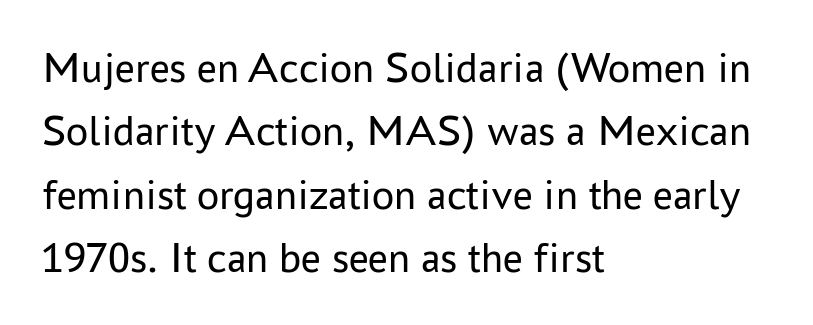
The image shows 44 px regular-weight sans-serif type, upright; set left-aligned, normal line spacing (1.44x), normal letter spacing, not underlined; low stroke contrast and a medium x-height.
